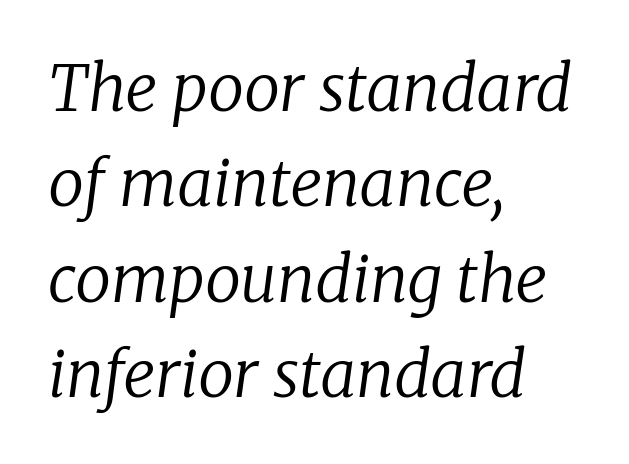
{"serif": "yes", "italic": "yes", "lean": "right", "slant_degrees": 8, "bold": "no", "weight": "regular", "width": "normal", "stroke_contrast": "low", "x_height": "medium", "monospaced": "no", "underline": "no", "align": "left", "line_spacing": "normal", "line_spacing_ratio": 1.49, "letter_spacing": "normal", "letter_spacing_em": 0.0, "glyph_px": 64}
